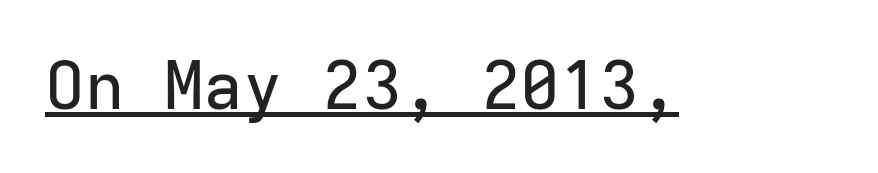
Q: Is the text italic (slanted)? A: No, it is upright.
Q: Is the typeface a serif or a sans-serif typeface? A: Sans-serif.
Q: Is the text underlined? A: Yes.
Q: Is the spacing between letters normal or unusually wide? A: Normal.
Q: Width (condensed, normal, or wide)? A: Normal.
Q: Stroke contrast? A: Low.
Q: x-height? A: Medium.
Q: Monospaced? A: Yes.
